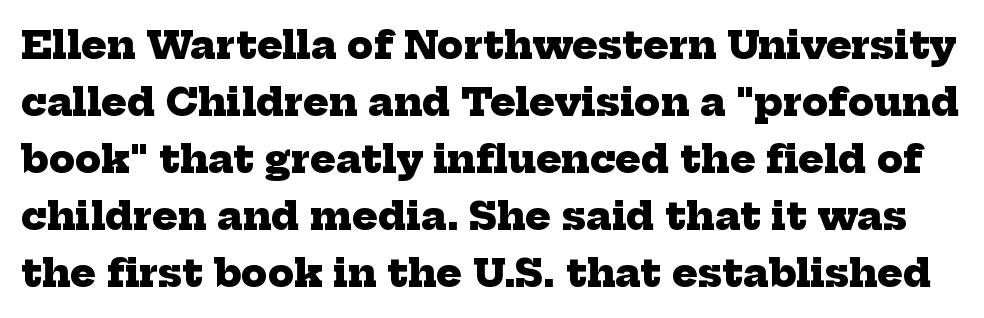
Q: Is the text bold? A: Yes.
Q: Is the typeface a serif or a sans-serif typeface? A: Serif.
Q: Is the text underlined? A: No.
Q: Is the spacing between letters normal or unusually wide? A: Normal.
Q: Is the spacing between lines tight, normal or loose? A: Normal.
Q: Width (condensed, normal, or wide)? A: Normal.
Q: Stroke contrast? A: Low.
Q: x-height? A: Medium.
Q: Monospaced? A: No.
